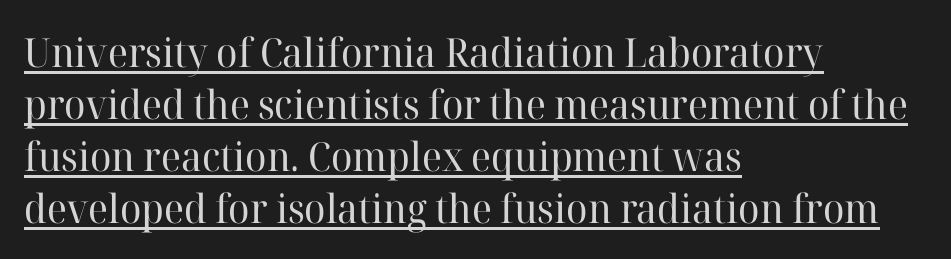
The image shows 40 px regular-weight serif type, upright; set left-aligned, normal line spacing (1.3x), normal letter spacing, underlined; high stroke contrast and a medium x-height.
